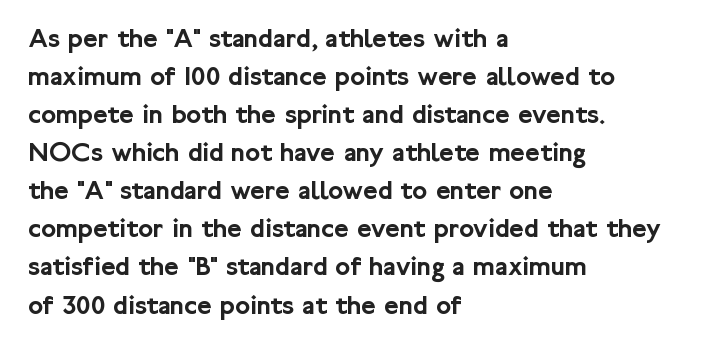
The space beneath each line is pristine and unruled. This rendering employs a face without finishing strokes, i.e., a sans-serif. Every row of glyphs begins at an identical x-position on the left. The face used here is proportionally spaced, like ordinary book or web type.
